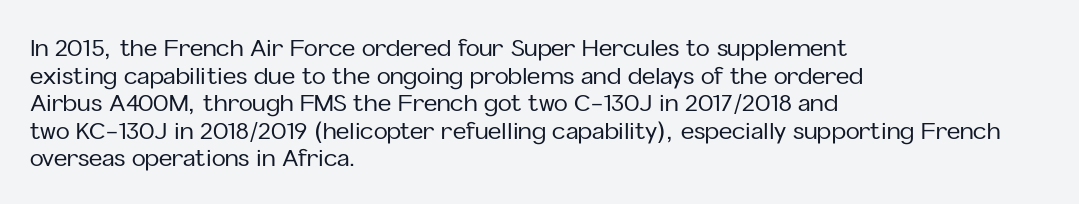
Q: Is the text italic (slanted)? A: No, it is upright.
Q: Is the text underlined? A: No.
Q: How is the paragraph aligned? A: Left-aligned.
Q: Is the spacing between letters normal or unusually wide? A: Normal.
